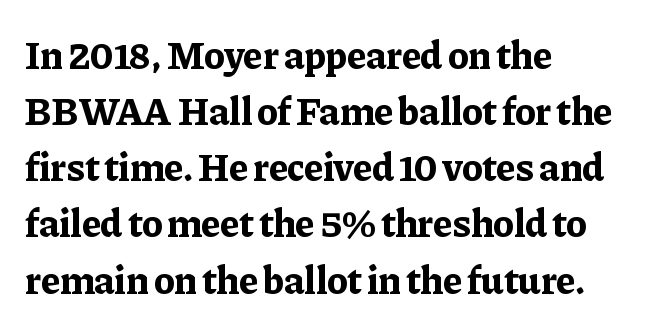
The image shows 39 px bold serif type, upright; set left-aligned, normal line spacing (1.44x), normal letter spacing, not underlined; low stroke contrast and a medium x-height.
